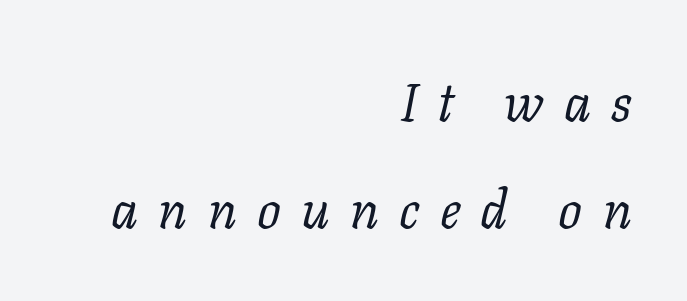
The image shows 53 px regular-weight serif type, italic (leaning right); set right-aligned, loose line spacing (2.02x), unusually wide letter spacing (+0.38 em), not underlined; low stroke contrast and a medium x-height.
